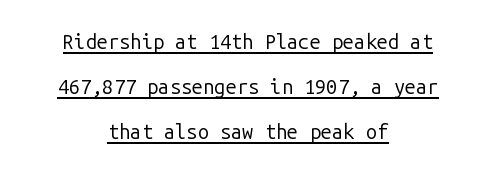
The image shows 20 px text type, upright; set centered, loose line spacing (2.26x), normal letter spacing, underlined.
